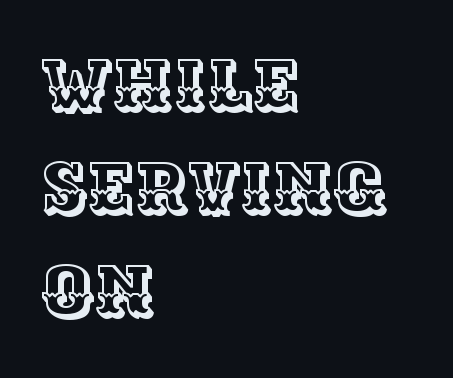
The image shows 72 px text type, upright; set left-aligned, normal line spacing (1.43x), normal letter spacing, not underlined; a large x-height.
